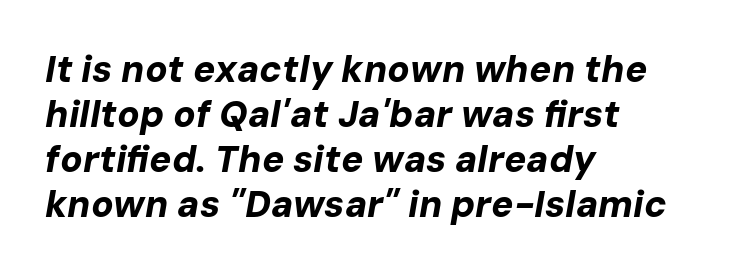
{"italic": "yes", "lean": "right", "slant_degrees": 10, "bold": "yes", "weight": "bold", "width": "normal", "stroke_contrast": "low", "x_height": "medium", "monospaced": "no", "underline": "no", "align": "left", "line_spacing_ratio": 1.22, "letter_spacing": "normal", "letter_spacing_em": 0.0, "glyph_px": 37}
